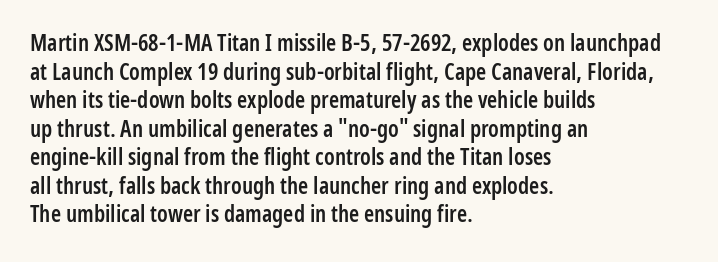
The passage shown is not underscored anywhere. On the weight axis this lands at semibold, roughly 600. Nothing unusual about the tracking: characters are spaced as the font intends. This is roman type, the default non-slanted kind. The paragraph has a hard left edge and a soft right edge.
